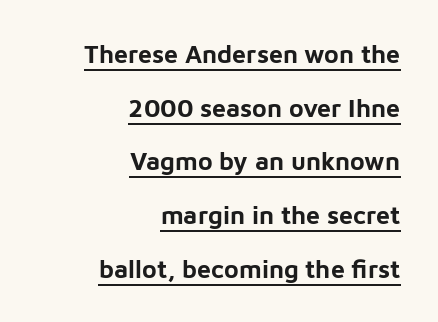
Ascenders rise straight up at ninety degrees. What weight is shown? A full bold with thick strokes. Is there much room between lines? Yes — plenty of vertical air separates them. The face used here is rendered with its standard letterfit. Horizontal alignment here is rightward, an uncommon choice for prose. The passage shown is underscored from start to finish.
